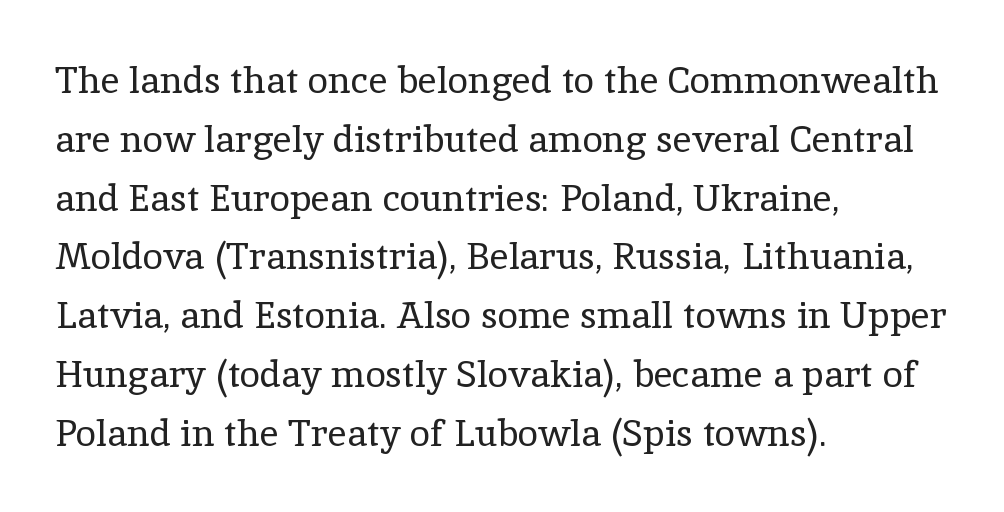
Q: Is the text bold? A: No.
Q: Is the text italic (slanted)? A: No, it is upright.
Q: Is the typeface a serif or a sans-serif typeface? A: Serif.
Q: Is the text underlined? A: No.
Q: How is the paragraph aligned? A: Left-aligned.
Q: Is the spacing between letters normal or unusually wide? A: Normal.
Q: Is the spacing between lines tight, normal or loose? A: Normal.
Q: Width (condensed, normal, or wide)? A: Normal.
Q: x-height? A: Medium.
Q: Monospaced? A: No.
